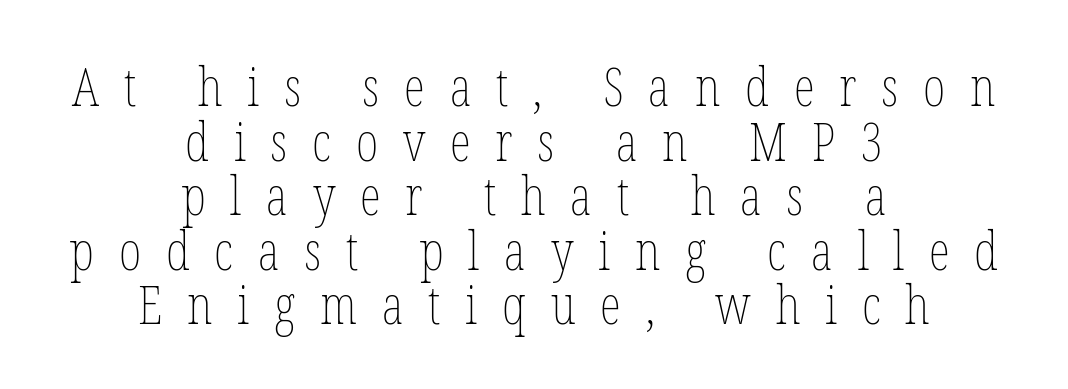
{"italic": "no", "bold": "no", "weight": "thin", "width": "condensed", "stroke_contrast": "low", "x_height": "medium", "monospaced": "no", "underline": "no", "align": "center", "line_spacing": "tight", "line_spacing_ratio": 1.01, "letter_spacing": "wide", "letter_spacing_em": 0.46, "glyph_px": 54}
